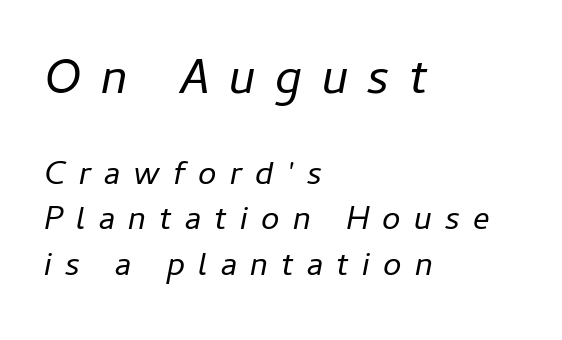
Whoever set this made the first block the dominant, larger element. What stands out about the letter spacing? Its width — letters are far apart. This rendering features lettering with no underline. One-word summary of the alignment: left. Weight: in the light-to-regular range.
